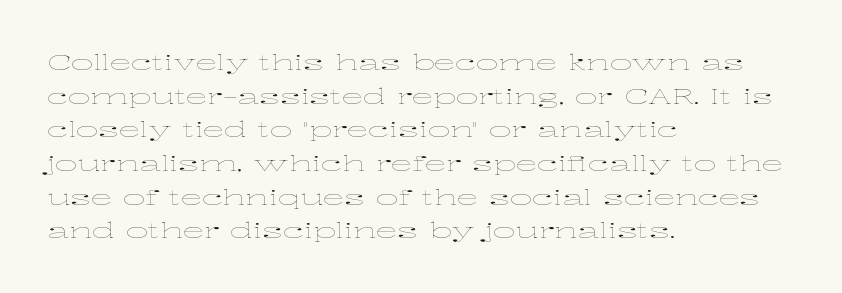
{"italic": "no", "bold": "no", "underline": "no", "align": "left", "line_spacing": "normal", "line_spacing_ratio": 1.53, "letter_spacing": "normal", "letter_spacing_em": 0.0, "glyph_px": 22}
